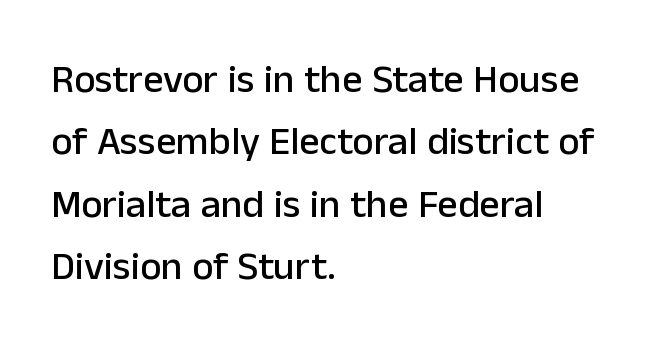
Q: Is the text italic (slanted)? A: No, it is upright.
Q: Is the typeface a serif or a sans-serif typeface? A: Sans-serif.
Q: Is the text underlined? A: No.
Q: How is the paragraph aligned? A: Left-aligned.
Q: Is the spacing between letters normal or unusually wide? A: Normal.
Q: Is the spacing between lines tight, normal or loose? A: Normal.
Q: Width (condensed, normal, or wide)? A: Normal.
Q: Stroke contrast? A: Low.
Q: x-height? A: Medium.
Q: Monospaced? A: No.
